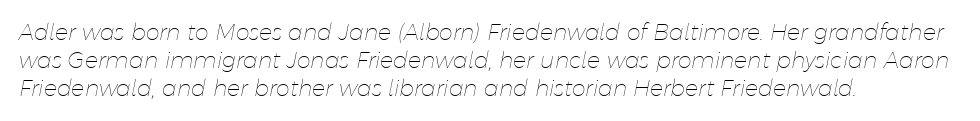
The whole block is typeset with a tilt. Glance below the letters and you will spot only blank space. Short note: letters normally spaced. Summary of vertical rhythm: regular, with standard interline spacing. Stems here are at most as thick as an everyday book face. The paragraph shown leans on its left margin.
